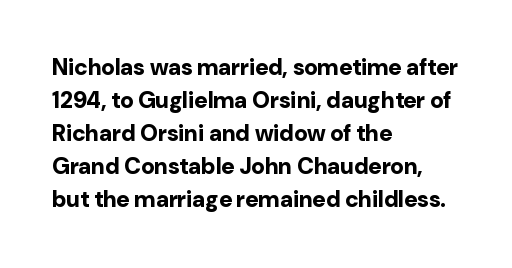
The image shows 23 px bold type, upright; set left-aligned, normal line spacing (1.44x), normal letter spacing, not underlined.
